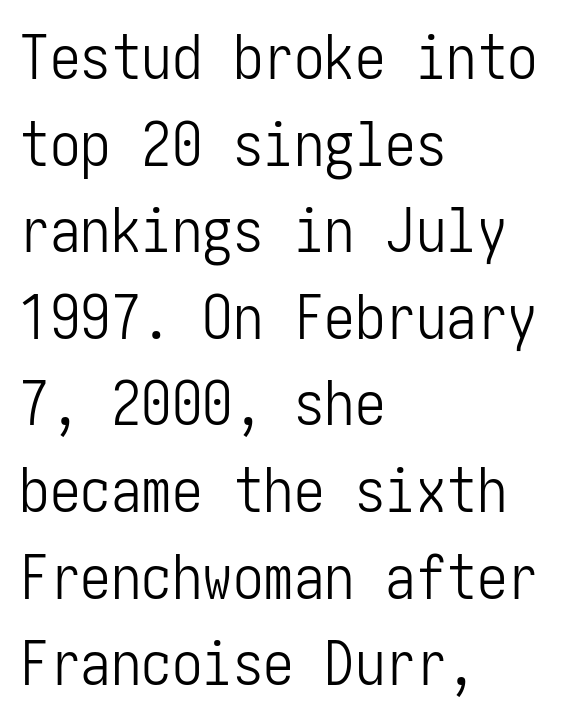
Q: Is the text bold? A: No.
Q: Is the text italic (slanted)? A: No, it is upright.
Q: Is the typeface a serif or a sans-serif typeface? A: Sans-serif.
Q: Is the text underlined? A: No.
Q: How is the paragraph aligned? A: Left-aligned.
Q: Is the spacing between letters normal or unusually wide? A: Normal.
Q: Is the spacing between lines tight, normal or loose? A: Normal.
Q: Width (condensed, normal, or wide)? A: Condensed.
Q: Stroke contrast? A: Low.
Q: x-height? A: Medium.
